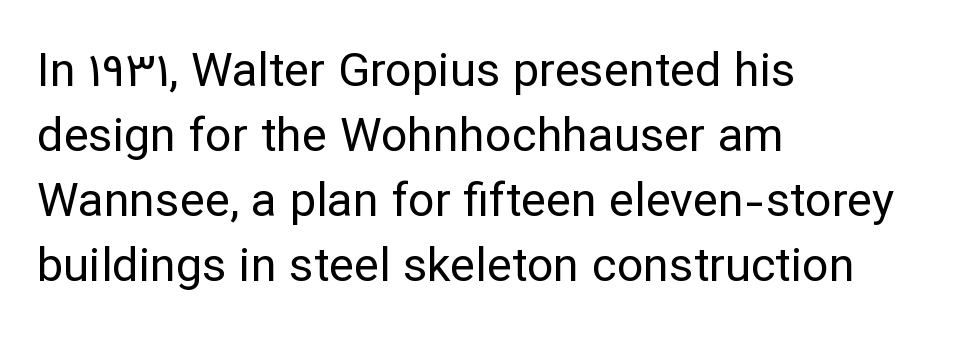
The image shows 47 px regular-weight sans-serif type, upright; set left-aligned, normal line spacing (1.38x), normal letter spacing, not underlined; low stroke contrast and a medium x-height.
